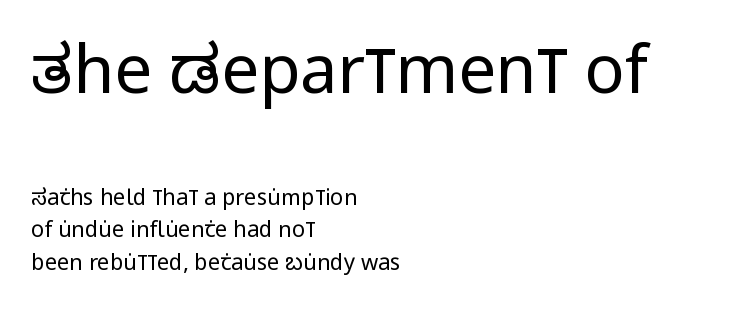
The image shows 67 px regular-weight, condensed sans-serif type, upright; set left-aligned, normal line spacing (1.48x), normal letter spacing, not underlined; the first (top) block is 3.05x larger; low stroke contrast and a large x-height.
